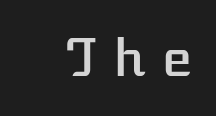
Q: Is the text italic (slanted)? A: No, it is upright.
Q: Is the text underlined? A: No.
Q: How is the paragraph aligned? A: Right-aligned.
Q: Is the spacing between letters normal or unusually wide? A: Unusually wide.
Q: Width (condensed, normal, or wide)? A: Normal.
Q: Stroke contrast? A: Low.
Q: x-height? A: Medium.
Q: Monospaced? A: No.
